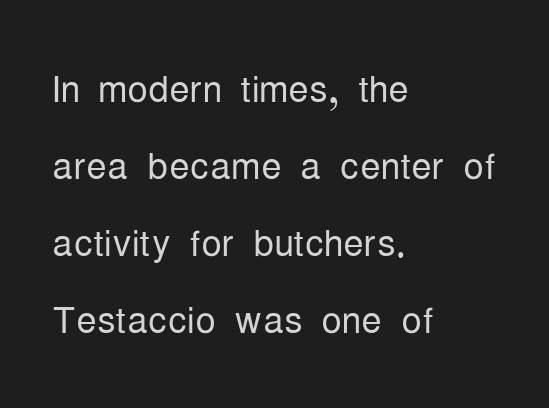
Visually the block forms a straight wall on the left and a jagged coastline on the right. Interline gaps are of average width in this sample. Nope, no serifs anywhere on these letters. The tracking reads as untouched default to a designer's eye.
